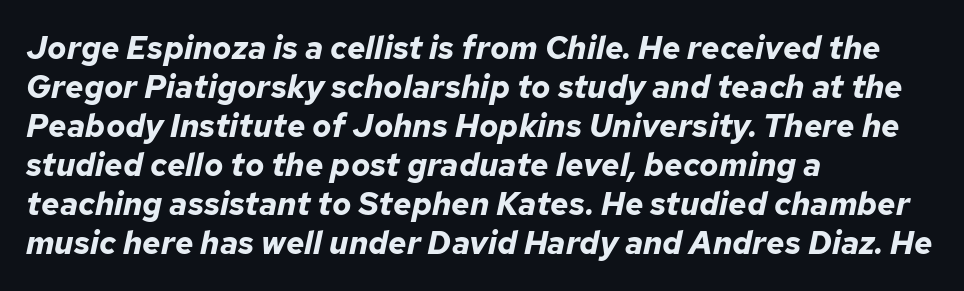
{"italic": "yes", "lean": "right", "slant_degrees": 12, "bold": "yes", "weight": "bold", "width": "normal", "stroke_contrast": "low", "x_height": "medium", "monospaced": "no", "underline": "no", "align": "left", "line_spacing_ratio": 1.22, "letter_spacing": "normal", "letter_spacing_em": 0.0, "glyph_px": 32}
